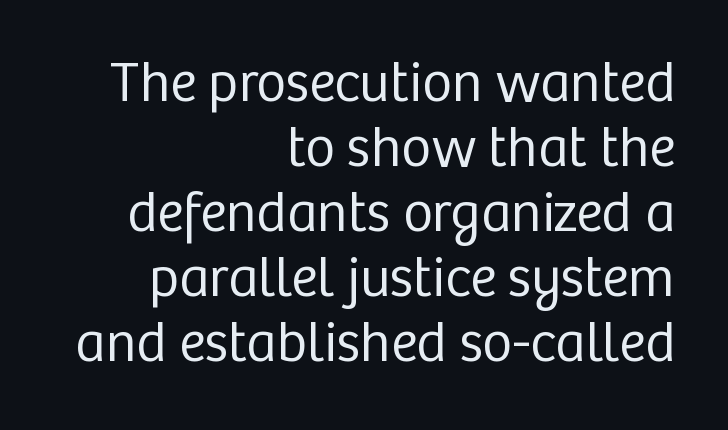
Q: Is the text bold? A: No.
Q: Is the text italic (slanted)? A: No, it is upright.
Q: Is the typeface a serif or a sans-serif typeface? A: Sans-serif.
Q: Is the text underlined? A: No.
Q: How is the paragraph aligned? A: Right-aligned.
Q: Is the spacing between letters normal or unusually wide? A: Normal.
Q: Is the spacing between lines tight, normal or loose? A: Tight.
Q: Width (condensed, normal, or wide)? A: Normal.
Q: Stroke contrast? A: Low.
Q: x-height? A: Medium.
Q: Monospaced? A: No.
